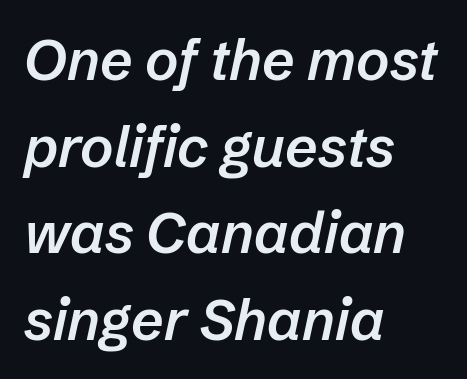
The image shows 57 px semibold type, italic (leaning right); set left-aligned, normal line spacing (1.52x), normal letter spacing, not underlined; low stroke contrast and a medium x-height.
